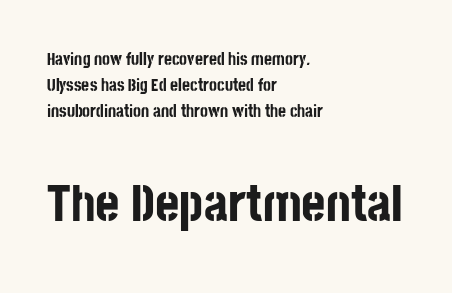
Q: Is the text bold? A: Yes.
Q: Is the text italic (slanted)? A: No, it is upright.
Q: Is the typeface a serif or a sans-serif typeface? A: Sans-serif.
Q: Is the text underlined? A: No.
Q: How is the paragraph aligned? A: Left-aligned.
Q: Is the spacing between letters normal or unusually wide? A: Normal.
Q: Is the spacing between lines tight, normal or loose? A: Normal.
Q: Which block of text is set in a larger size, the first (top) or the second (bottom)? A: The second (bottom) one.
Q: Width (condensed, normal, or wide)? A: Condensed.
Q: Stroke contrast? A: Low.
Q: x-height? A: Large.
Q: Monospaced? A: No.
